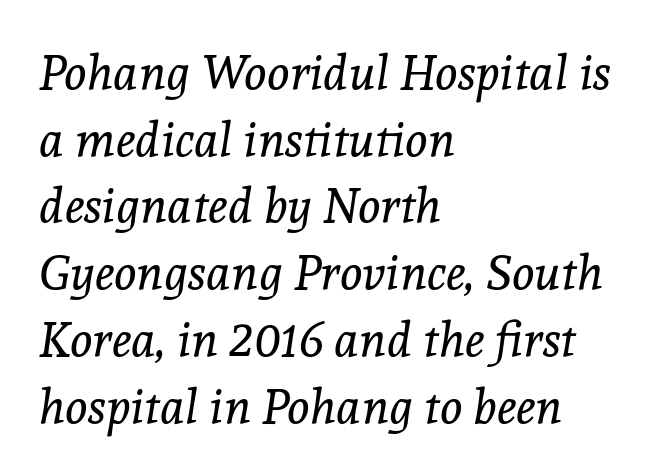
Q: Is the text bold? A: No.
Q: Is the text italic (slanted)? A: Yes, it leans right by about 8 degrees.
Q: Is the typeface a serif or a sans-serif typeface? A: Serif.
Q: Is the text underlined? A: No.
Q: How is the paragraph aligned? A: Left-aligned.
Q: Is the spacing between letters normal or unusually wide? A: Normal.
Q: Is the spacing between lines tight, normal or loose? A: Normal.
Q: Width (condensed, normal, or wide)? A: Normal.
Q: x-height? A: Medium.
Q: Monospaced? A: No.
